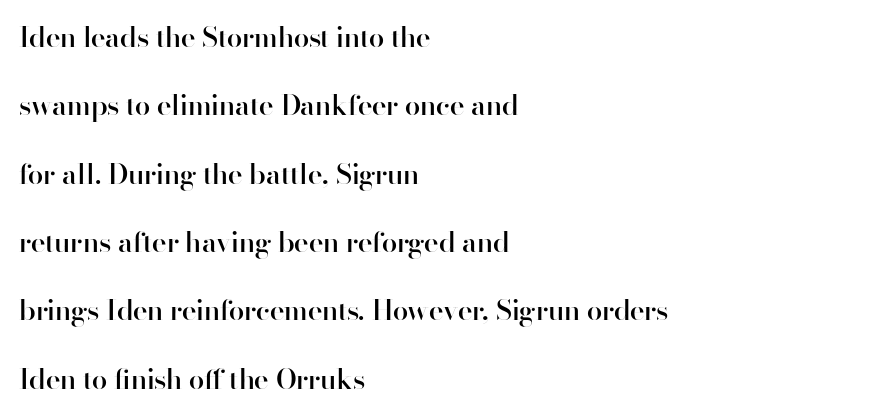
Q: Is the text bold? A: Semi-bold.
Q: Is the text italic (slanted)? A: No, it is upright.
Q: Is the typeface a serif or a sans-serif typeface? A: Sans-serif.
Q: Is the text underlined? A: No.
Q: How is the paragraph aligned? A: Left-aligned.
Q: Is the spacing between letters normal or unusually wide? A: Normal.
Q: Is the spacing between lines tight, normal or loose? A: Loose.
Q: Width (condensed, normal, or wide)? A: Normal.
Q: Stroke contrast? A: High.
Q: x-height? A: Small.
Q: Monospaced? A: No.
